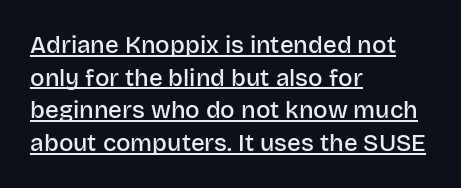
Q: Is the text bold? A: Semi-bold.
Q: Is the text italic (slanted)? A: No, it is upright.
Q: Is the text underlined? A: Yes.
Q: How is the paragraph aligned? A: Left-aligned.
Q: Is the spacing between letters normal or unusually wide? A: Normal.
Q: Is the spacing between lines tight, normal or loose? A: Normal.
